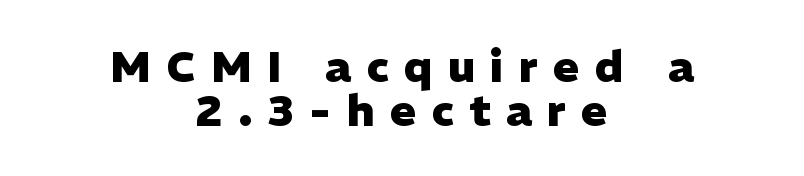
In CSS terms this would be text-align: center. Summary of weight: heavy, a full bold. One glance says dense: line gaps are narrower than usual. This sample has the flowing, uneven cadence of proportional lettering. This sample uses an upright cut, with every glyph sitting square on the baseline. Nothing sits at the stroke ends, so this counts as sans-serif.
